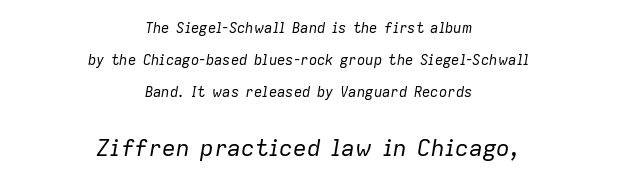
The image shows 23 px text type, italic (leaning right); set centered, loose line spacing (2.28x), normal letter spacing, not underlined; the second (bottom) block is 1.64x larger.
